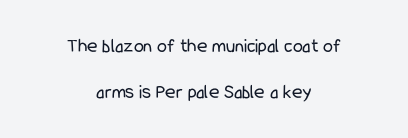
The image shows 20 px text type, upright; set centered, loose line spacing (2.29x), normal letter spacing, not underlined.
